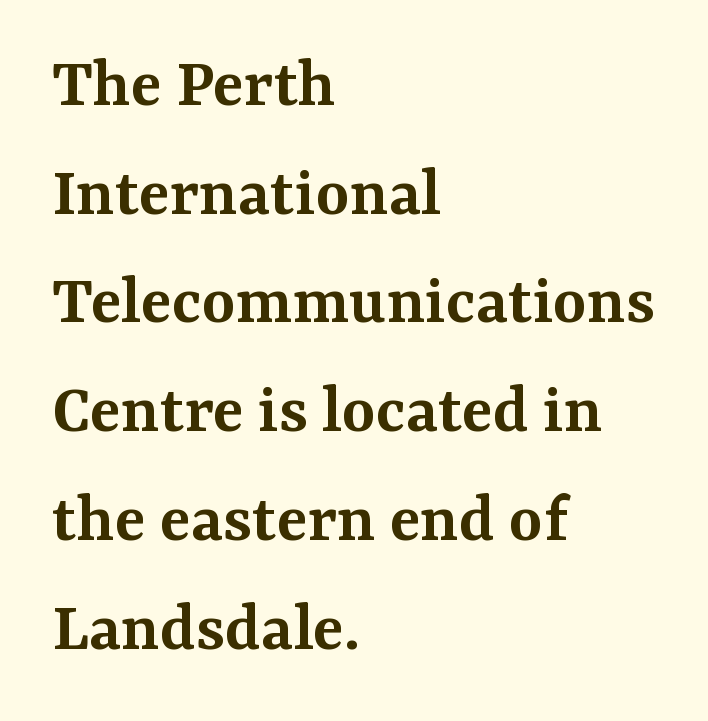
Q: Is the text bold? A: Semi-bold.
Q: Is the text italic (slanted)? A: No, it is upright.
Q: Is the typeface a serif or a sans-serif typeface? A: Serif.
Q: Is the text underlined? A: No.
Q: How is the paragraph aligned? A: Left-aligned.
Q: Is the spacing between letters normal or unusually wide? A: Normal.
Q: Is the spacing between lines tight, normal or loose? A: Normal.
Q: Width (condensed, normal, or wide)? A: Normal.
Q: Stroke contrast? A: Medium.
Q: x-height? A: Medium.
Q: Monospaced? A: No.
